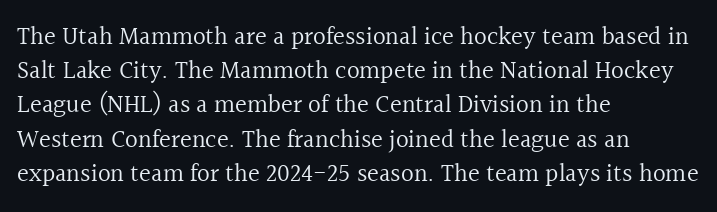
The area under the type is left untouched. A roman cut, with each character standing at attention. Observe the ordinary spacing: letters are neighbours, not strangers. Notice how the passage keeps a crisp vertical edge on the left only.
